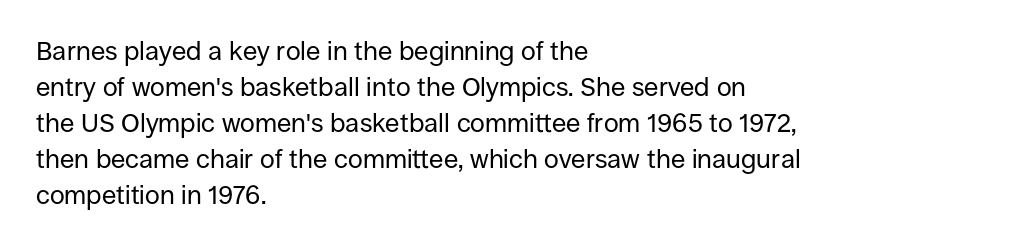
The image shows 26 px text type, upright; set left-aligned, normal line spacing (1.38x), normal letter spacing, not underlined.
